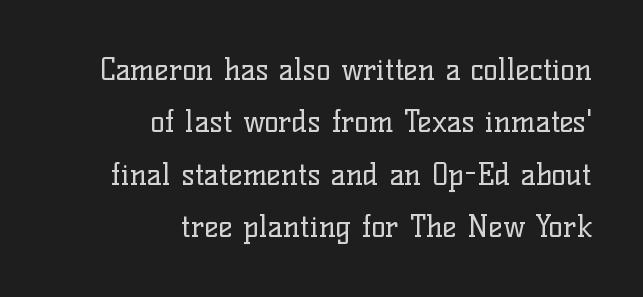
The image shows 30 px regular-weight serif type, upright; set right-aligned, line spacing 1.75x, normal letter spacing, not underlined; low stroke contrast and a medium x-height.
